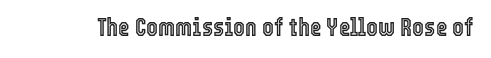
If you drew a line through each stem, it would be perfectly vertical. Characters follow at the spacing the type designer built in. The words here are not underlined.
